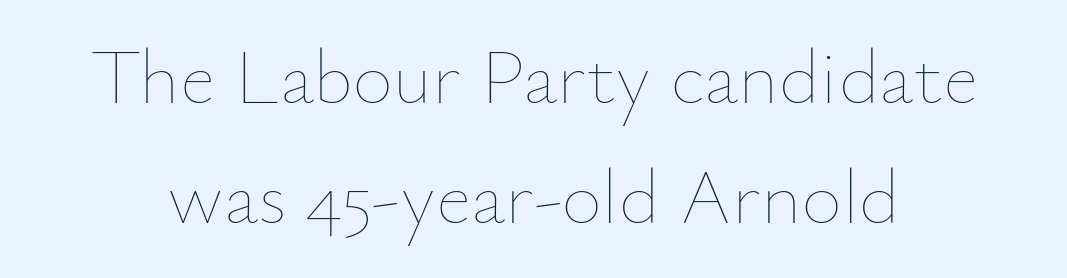
In terms of posture, this sample is upright. No extra tracking has been applied to these lines. Horizontal bands of white between lines are of average thickness. A clean baseline with only descenders dipping below it. Counters stay open thanks to moderate or lighter strokes. Is this a fixed-width face? No — the glyphs have proportional, varying widths.
